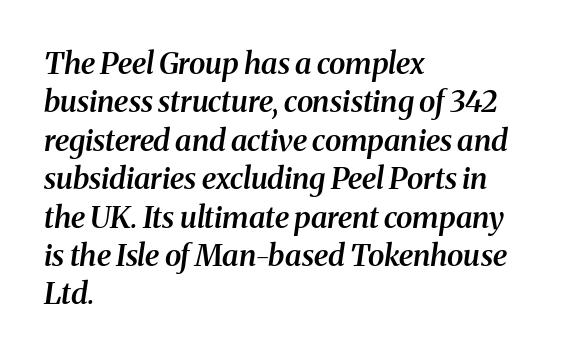
The string is rendered with underlining switched off. This sample uses a serif face. Reading down the column, the eye jumps a familiar distance to each next line. Quick note: italic.
